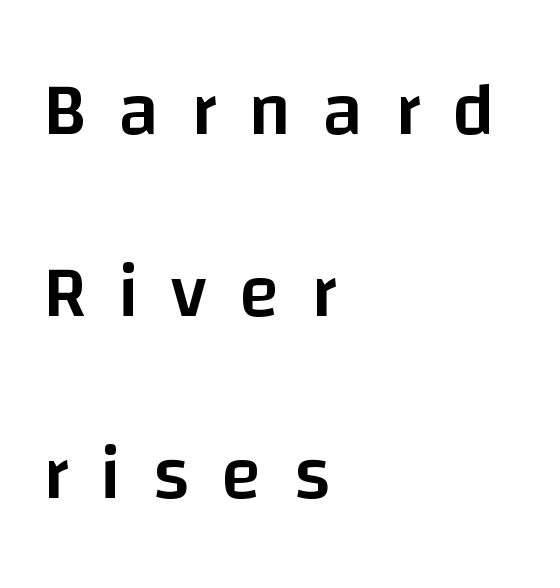
The image shows 74 px semibold sans-serif type, upright; set left-aligned, loose line spacing (2.46x), unusually wide letter spacing (+0.43 em), not underlined; low stroke contrast and a large x-height.
